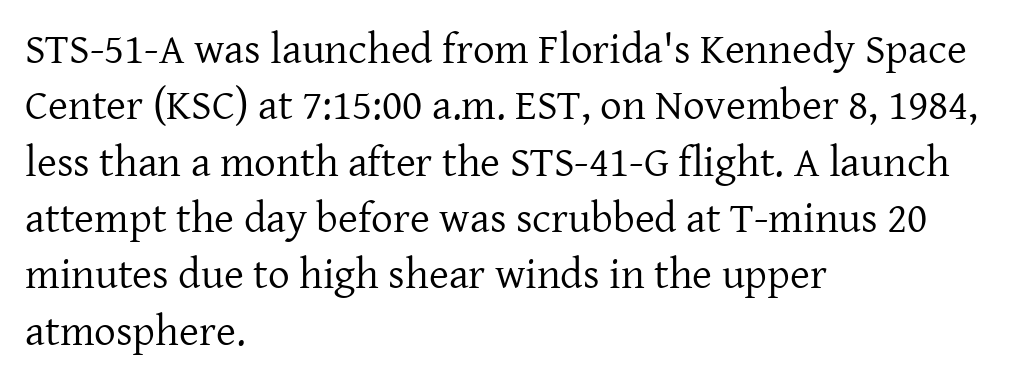
{"serif": "yes", "italic": "no", "bold": "no", "weight": "regular", "width": "normal", "stroke_contrast": "low", "x_height": "medium", "monospaced": "no", "underline": "no", "align": "left", "line_spacing": "normal", "line_spacing_ratio": 1.31, "letter_spacing": "normal", "letter_spacing_em": 0.0, "glyph_px": 43}
